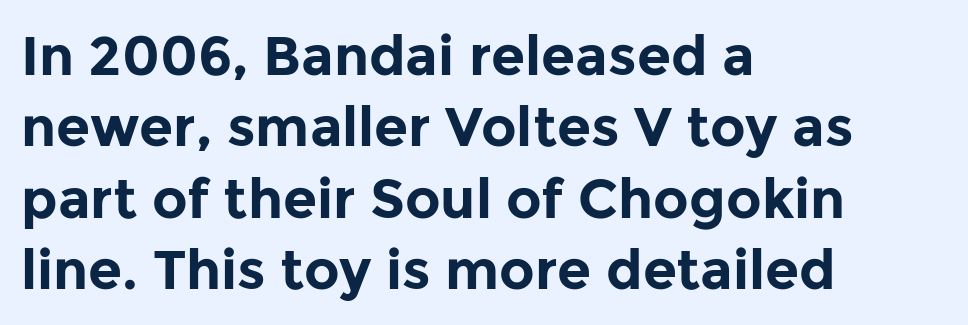
Q: Is the text bold? A: Yes.
Q: Is the text italic (slanted)? A: No, it is upright.
Q: Is the typeface a serif or a sans-serif typeface? A: Sans-serif.
Q: Is the text underlined? A: No.
Q: How is the paragraph aligned? A: Left-aligned.
Q: Is the spacing between letters normal or unusually wide? A: Normal.
Q: Is the spacing between lines tight, normal or loose? A: Normal.
Q: Width (condensed, normal, or wide)? A: Normal.
Q: Stroke contrast? A: Low.
Q: x-height? A: Medium.
Q: Monospaced? A: No.
